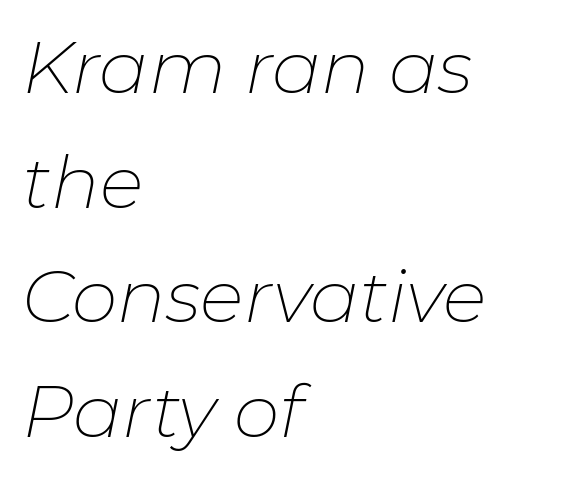
Q: Is the text bold? A: No.
Q: Is the text italic (slanted)? A: Yes, it leans right by about 11 degrees.
Q: Is the text underlined? A: No.
Q: How is the paragraph aligned? A: Left-aligned.
Q: Is the spacing between letters normal or unusually wide? A: Normal.
Q: Is the spacing between lines tight, normal or loose? A: Normal.
Q: Width (condensed, normal, or wide)? A: Normal.
Q: Stroke contrast? A: Low.
Q: x-height? A: Medium.
Q: Monospaced? A: No.
